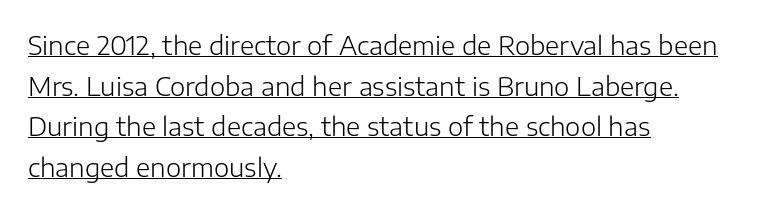
The image shows 26 px text type, upright; set left-aligned, normal line spacing (1.56x), normal letter spacing, underlined.
